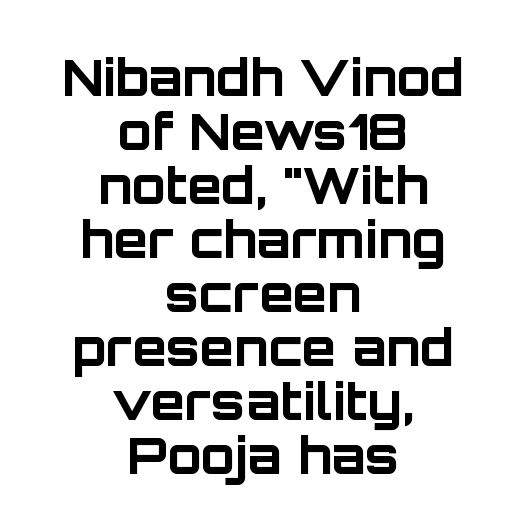
Q: Is the text bold? A: Yes.
Q: Is the text italic (slanted)? A: No, it is upright.
Q: Is the typeface a serif or a sans-serif typeface? A: Sans-serif.
Q: Is the text underlined? A: No.
Q: How is the paragraph aligned? A: Centered.
Q: Is the spacing between letters normal or unusually wide? A: Normal.
Q: Is the spacing between lines tight, normal or loose? A: Tight.
Q: Width (condensed, normal, or wide)? A: Normal.
Q: Stroke contrast? A: Low.
Q: x-height? A: Large.
Q: Monospaced? A: No.
